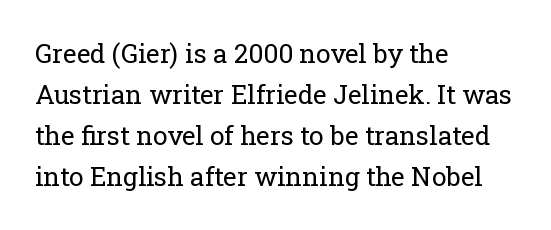
{"italic": "no", "bold": "no", "underline": "no", "align": "left", "line_spacing": "normal", "line_spacing_ratio": 1.58, "letter_spacing": "normal", "letter_spacing_em": 0.0, "glyph_px": 26}
